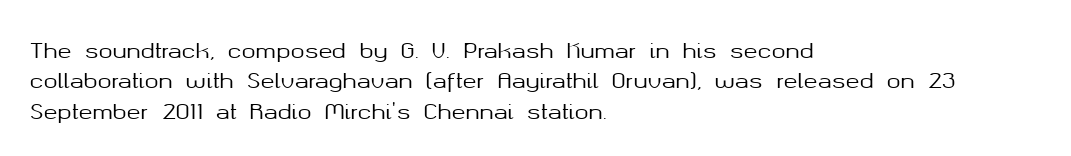
The image shows 21 px text type, upright; set left-aligned, normal line spacing (1.45x), normal letter spacing, not underlined.
